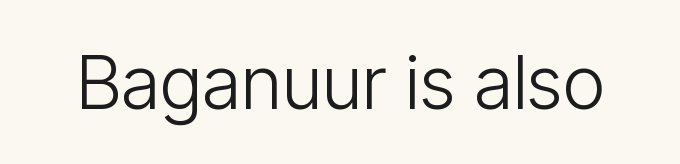
{"serif": "no", "italic": "no", "bold": "no", "weight": "light", "width": "condensed", "stroke_contrast": "low", "x_height": "medium", "monospaced": "no", "underline": "no", "letter_spacing": "normal", "letter_spacing_em": 0.0, "glyph_px": 74}
